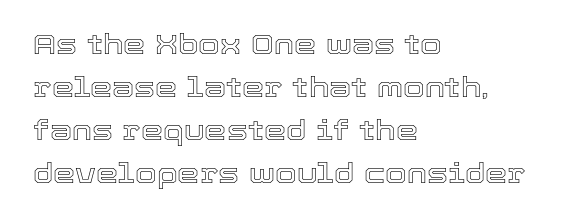
Q: Is the text italic (slanted)? A: No, it is upright.
Q: Is the text underlined? A: No.
Q: How is the paragraph aligned? A: Left-aligned.
Q: Is the spacing between letters normal or unusually wide? A: Normal.
Q: Is the spacing between lines tight, normal or loose? A: Normal.
Q: Width (condensed, normal, or wide)? A: Normal.
Q: x-height? A: Medium.
Q: Monospaced? A: No.
